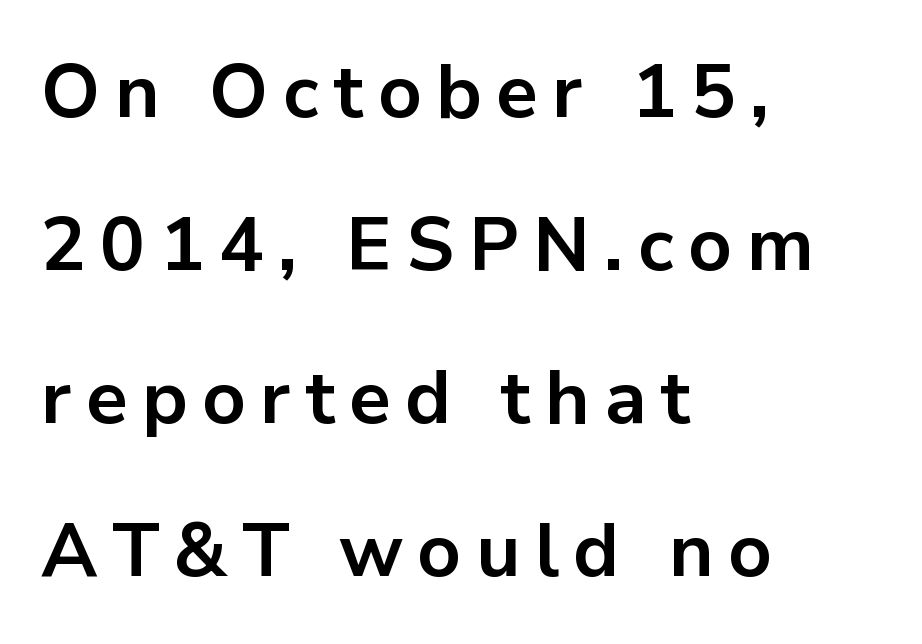
Designer's note — italics off, roman on. I'd describe the lettering as bold — thick and assertive. Casual observation: everything's shoved over to the left. Descender tails drop into unmarked territory. A typesetter would call this proportional, since set widths differ per character.
